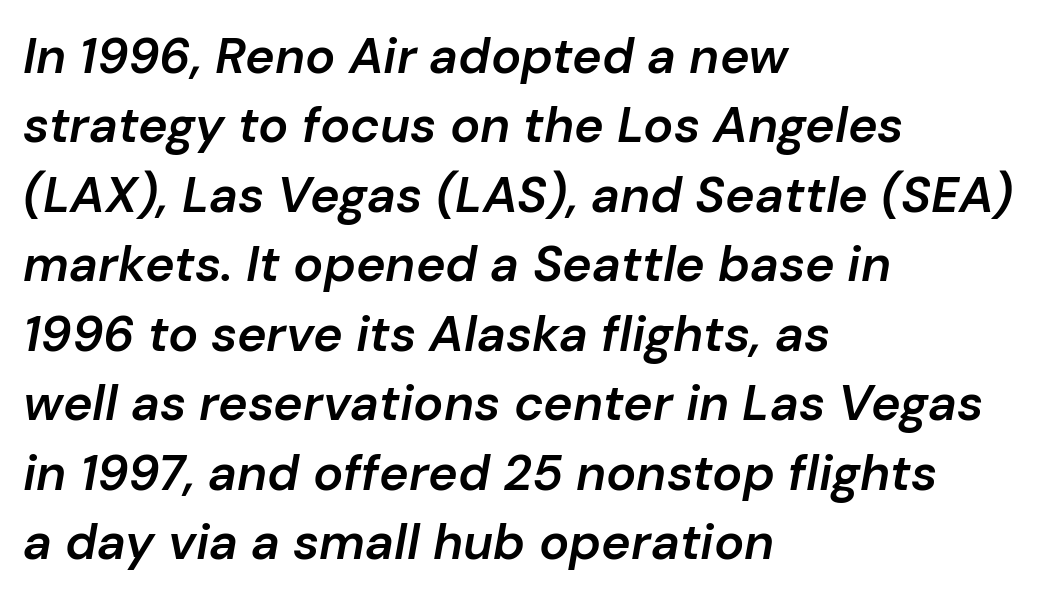
{"italic": "yes", "lean": "right", "slant_degrees": 10, "bold": "semi", "weight": "semibold", "width": "normal", "stroke_contrast": "low", "x_height": "medium", "monospaced": "no", "underline": "no", "align": "left", "line_spacing": "normal", "line_spacing_ratio": 1.39, "letter_spacing": "normal", "letter_spacing_em": 0.0, "glyph_px": 50}
